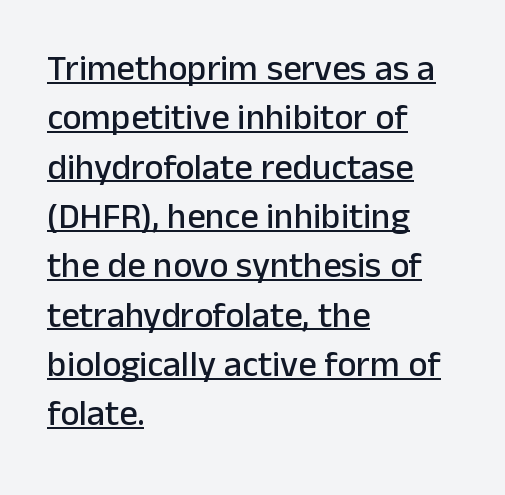
{"serif": "no", "italic": "no", "width": "normal", "stroke_contrast": "low", "x_height": "medium", "monospaced": "no", "underline": "yes", "align": "left", "line_spacing": "normal", "line_spacing_ratio": 1.37, "letter_spacing": "normal", "letter_spacing_em": 0.0, "glyph_px": 36}
